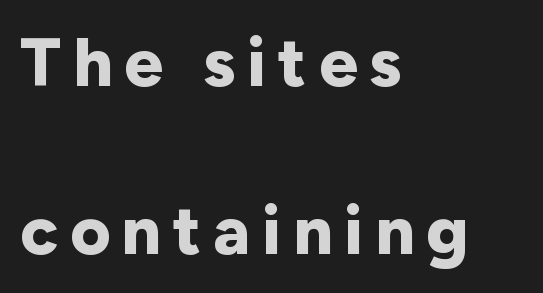
Q: Is the text bold? A: Yes.
Q: Is the text italic (slanted)? A: No, it is upright.
Q: Is the typeface a serif or a sans-serif typeface? A: Sans-serif.
Q: Is the text underlined? A: No.
Q: How is the paragraph aligned? A: Left-aligned.
Q: Is the spacing between lines tight, normal or loose? A: Loose.
Q: Width (condensed, normal, or wide)? A: Normal.
Q: Stroke contrast? A: Low.
Q: x-height? A: Medium.
Q: Monospaced? A: No.
